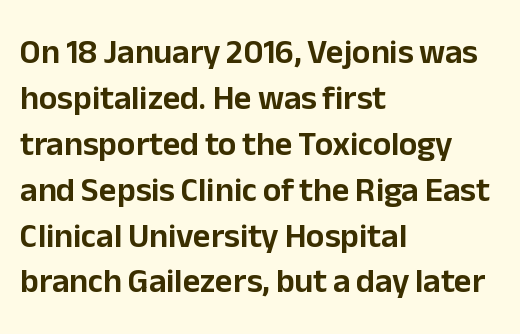
Q: Is the text italic (slanted)? A: No, it is upright.
Q: Is the typeface a serif or a sans-serif typeface? A: Sans-serif.
Q: Is the text underlined? A: No.
Q: How is the paragraph aligned? A: Left-aligned.
Q: Is the spacing between letters normal or unusually wide? A: Normal.
Q: Is the spacing between lines tight, normal or loose? A: Normal.
Q: Width (condensed, normal, or wide)? A: Normal.
Q: Stroke contrast? A: Low.
Q: x-height? A: Medium.
Q: Monospaced? A: No.
